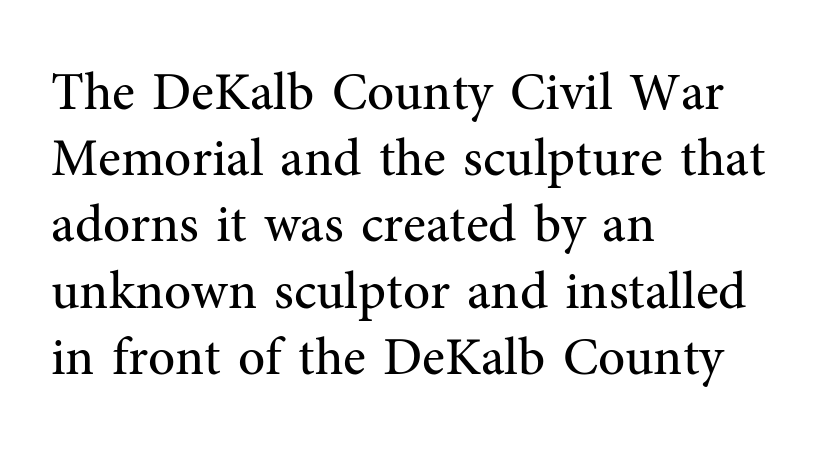
Summary of weight: not heavy and not bold. Inter-character spacing is left at the font's built-in metrics. Serif or sans? Serif — the stroke terminals have little feet. Horizontally, the lines are justified to the leading edge only.
